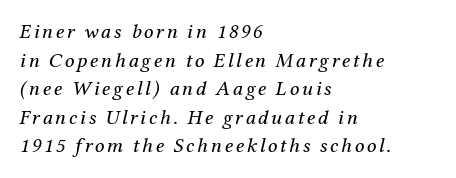
The face used here has a pronounced slope to its letters. What's the leading like? Ordinary, nothing unusual. Weight: in the light-to-regular range. Quick note: underline off. Reading down the block, your eye returns to a fixed left position each line.
